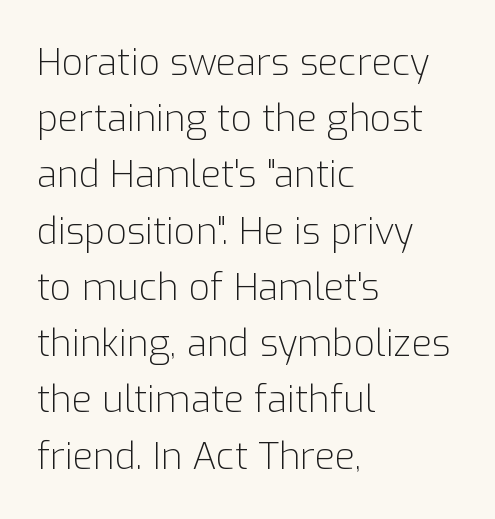
Every row of glyphs begins at an identical x-position on the left. Posture: vertical. Think of a printed novel: that variable character pitch is what you see here. The weight would be labelled regular, book, light, or lighter still.
